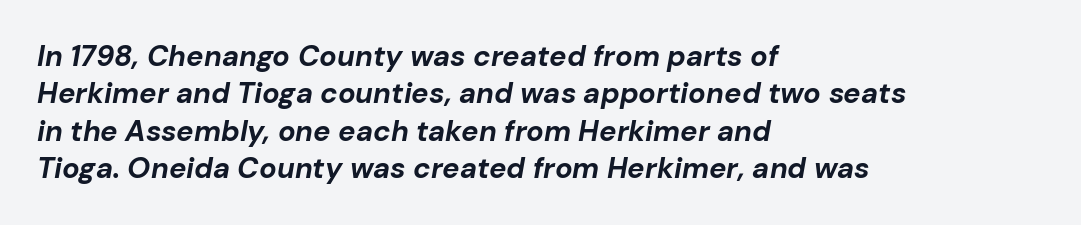
Letters rest on an invisible, unmarked baseline. This sample uses plain, unmodified letter spacing. Regarding leading, the lines here are spaced in the standard way. Character widths vary here, with narrow letters taking less room than wide ones. Horizontal alignment here is leftward, the default for most running prose. What weight is shown? A full bold with thick strokes.
